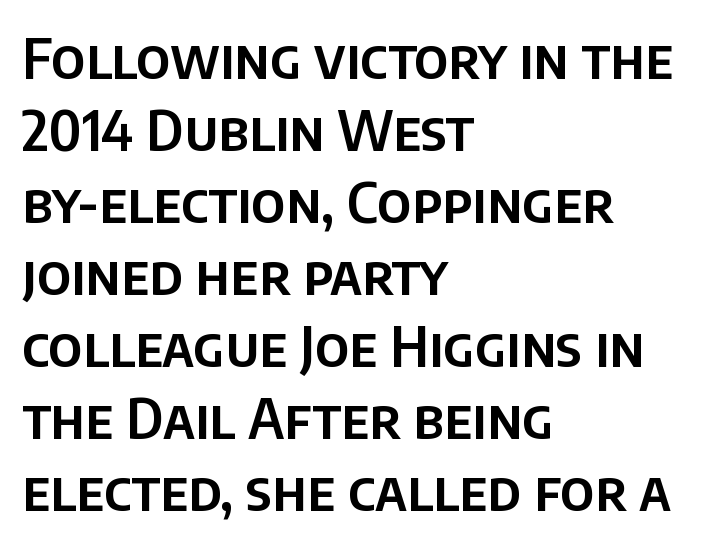
Q: Is the text italic (slanted)? A: No, it is upright.
Q: Is the typeface a serif or a sans-serif typeface? A: Sans-serif.
Q: Is the text underlined? A: No.
Q: How is the paragraph aligned? A: Left-aligned.
Q: Is the spacing between letters normal or unusually wide? A: Normal.
Q: Is the spacing between lines tight, normal or loose? A: Normal.
Q: Width (condensed, normal, or wide)? A: Normal.
Q: Stroke contrast? A: Low.
Q: x-height? A: Large.
Q: Monospaced? A: No.
